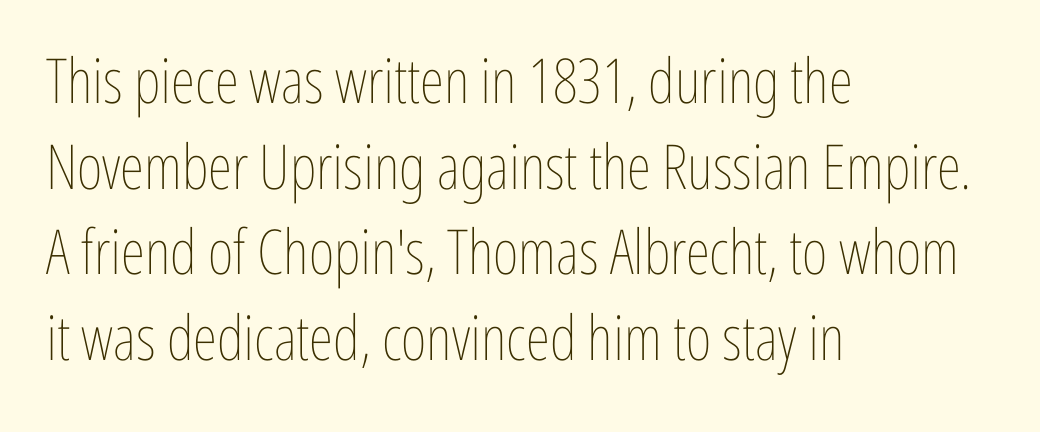
Caption: standard tracking, unaltered. The line-height multiplier appears to be the usual default. Posture: vertical. Character widths vary here, with narrow letters taking less room than wide ones. The lines in this sample share a left origin and differ only in where they stop. The letters look calm and open, with moderate or lighter stems.
